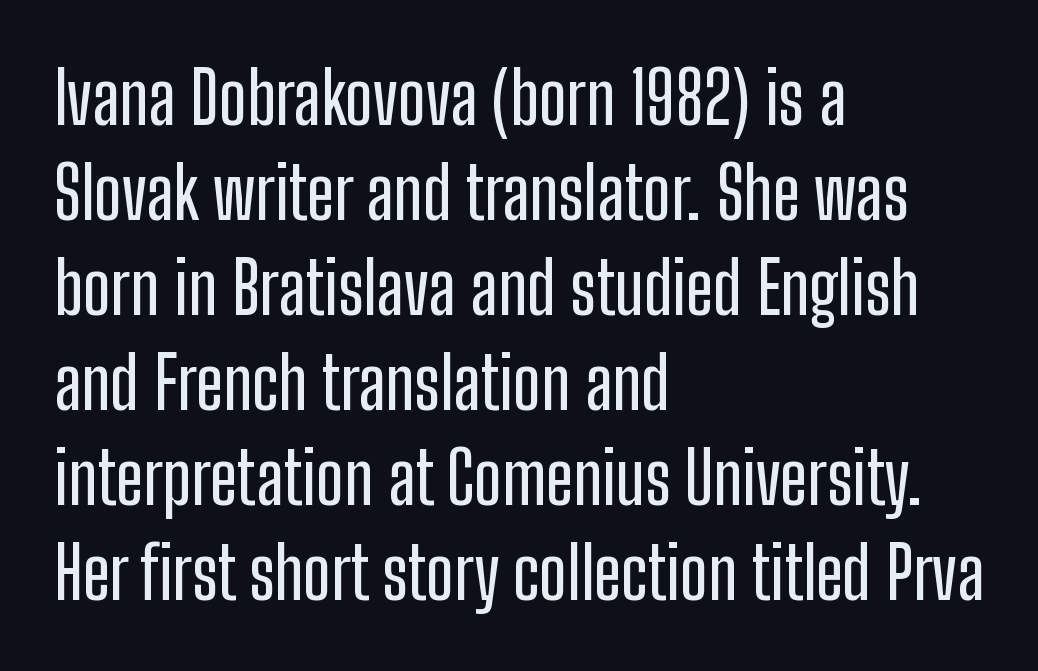
Reading down the block, your eye returns to a fixed left position each line. Horizontal bands of white between lines are of average thickness. A bare baseline throughout the passage. The font family rendered here belongs to the sans-serif group. This sample uses plain, unmodified letter spacing. The letters stand straight up with perfectly vertical stems.
